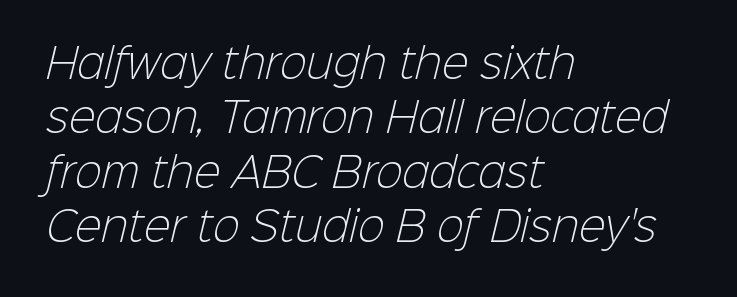
Bare-footed words on every line. The face used here is rendered with its standard letterfit. The rag falls on the right side of this text block. Summary of weight: not heavy and not bold. A typesetter would label this face a sans.
